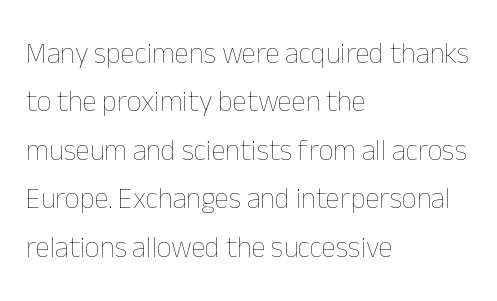
Q: Is the text bold? A: No.
Q: Is the text italic (slanted)? A: No, it is upright.
Q: Is the text underlined? A: No.
Q: How is the paragraph aligned? A: Left-aligned.
Q: Is the spacing between letters normal or unusually wide? A: Normal.
Q: Is the spacing between lines tight, normal or loose? A: Normal.
Q: Width (condensed, normal, or wide)? A: Normal.
Q: Stroke contrast? A: Low.
Q: x-height? A: Medium.
Q: Monospaced? A: No.
